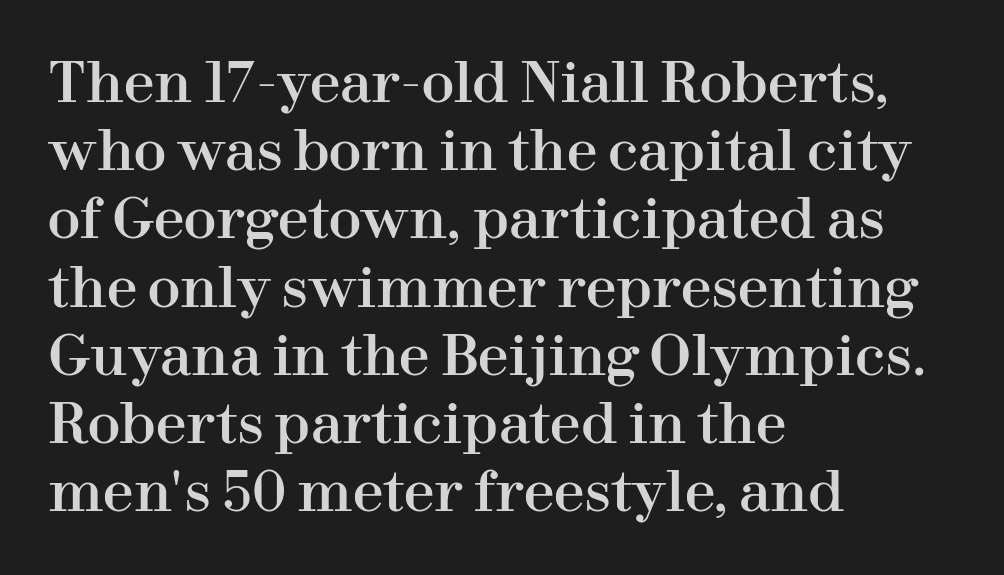
{"serif": "yes", "italic": "no", "width": "normal", "stroke_contrast": "high", "x_height": "medium", "monospaced": "no", "underline": "no", "align": "left", "line_spacing_ratio": 1.24, "letter_spacing": "normal", "letter_spacing_em": 0.0, "glyph_px": 55}
